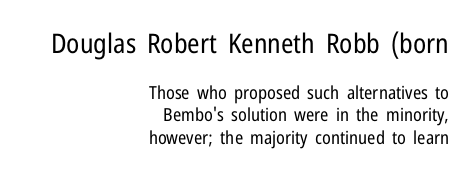
If you drew a line through each stem, it would be perfectly vertical. Underline: absent. Scale decreases going downward across the two blocks. In CSS terms this would be text-align: right. The line texture is even and compact thanks to regular tracking.
